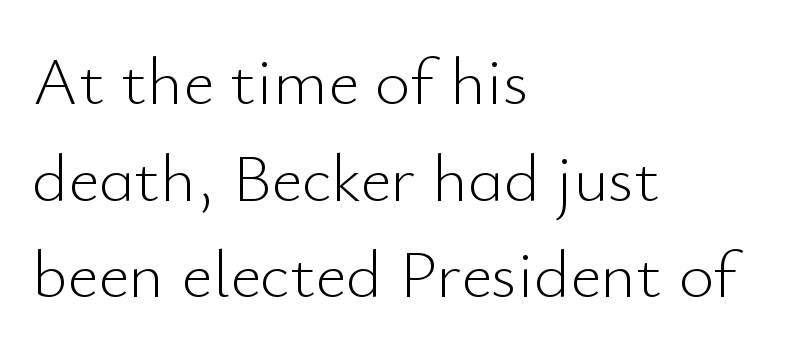
The image shows 68 px light sans-serif type, upright; set left-aligned, normal line spacing (1.42x), normal letter spacing, not underlined; low stroke contrast and a small x-height.
